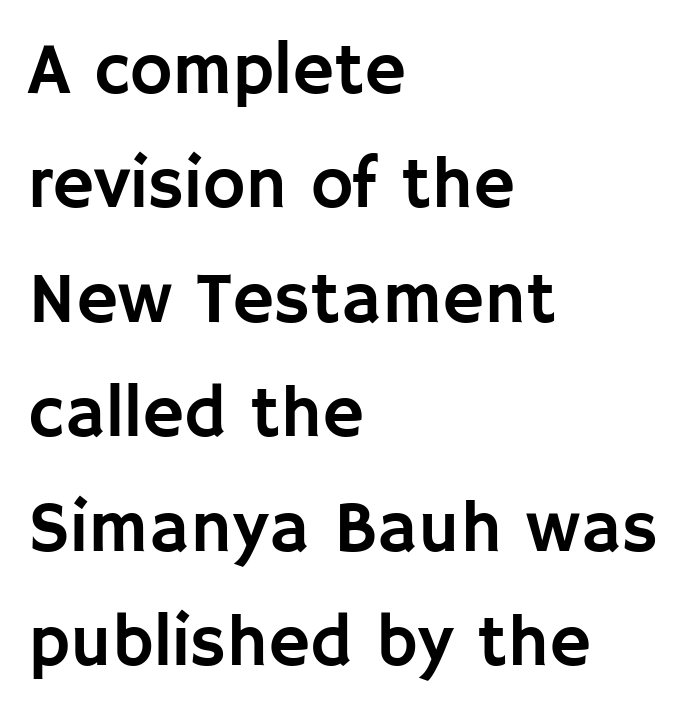
Q: Is the text italic (slanted)? A: No, it is upright.
Q: Is the typeface a serif or a sans-serif typeface? A: Sans-serif.
Q: Is the text underlined? A: No.
Q: How is the paragraph aligned? A: Left-aligned.
Q: Is the spacing between letters normal or unusually wide? A: Normal.
Q: Is the spacing between lines tight, normal or loose? A: Normal.
Q: Width (condensed, normal, or wide)? A: Normal.
Q: Stroke contrast? A: Low.
Q: x-height? A: Large.
Q: Monospaced? A: No.
